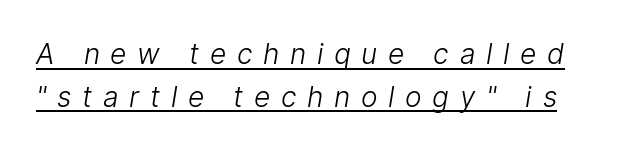
Q: Is the text bold? A: No.
Q: Is the typeface a serif or a sans-serif typeface? A: Sans-serif.
Q: Is the text underlined? A: Yes.
Q: Is the spacing between letters normal or unusually wide? A: Unusually wide.
Q: Is the spacing between lines tight, normal or loose? A: Normal.
Q: Width (condensed, normal, or wide)? A: Normal.
Q: Stroke contrast? A: Low.
Q: x-height? A: Medium.
Q: Monospaced? A: No.
